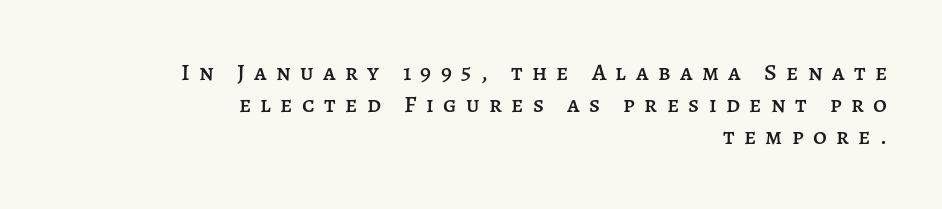
{"italic": "no", "underline": "no", "align": "right", "line_spacing": "normal", "line_spacing_ratio": 1.34, "letter_spacing": "wide", "letter_spacing_em": 0.39, "glyph_px": 24}
